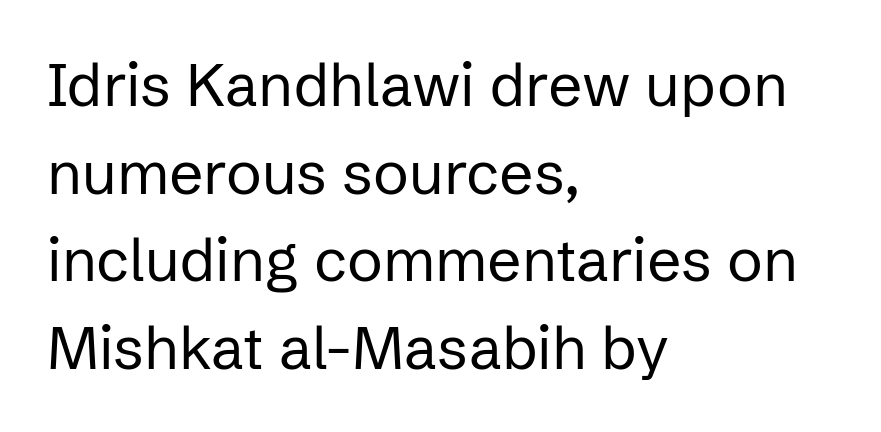
{"serif": "no", "italic": "no", "bold": "no", "weight": "regular", "width": "normal", "stroke_contrast": "low", "x_height": "medium", "monospaced": "no", "underline": "no", "align": "left", "line_spacing": "normal", "line_spacing_ratio": 1.46, "letter_spacing": "normal", "letter_spacing_em": 0.0, "glyph_px": 60}
